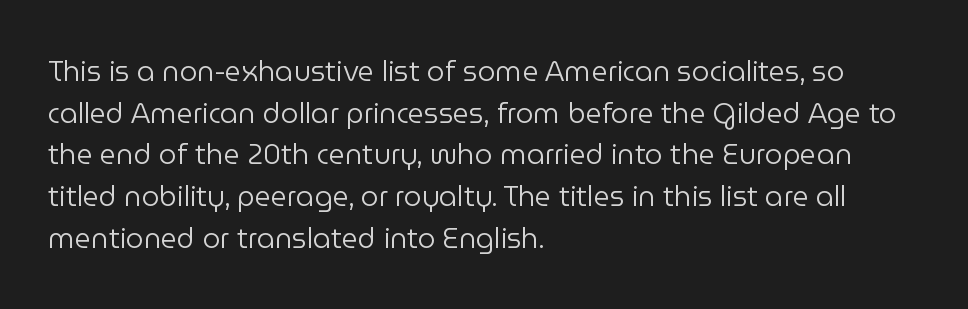
Clear beneath every line of the passage. The rows are spaced the way most documents space them. The tracking reads as untouched default to a designer's eye. The characters are drawn with everyday or finer stroke widths.
